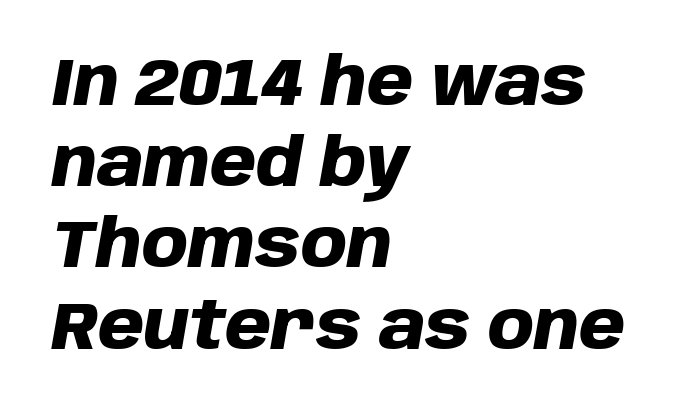
{"italic": "yes", "lean": "right", "slant_degrees": 10, "bold": "yes", "weight": "heavy", "width": "normal", "stroke_contrast": "low", "x_height": "large", "monospaced": "no", "underline": "no", "align": "left", "line_spacing_ratio": 1.23, "letter_spacing": "normal", "letter_spacing_em": 0.0, "glyph_px": 66}
